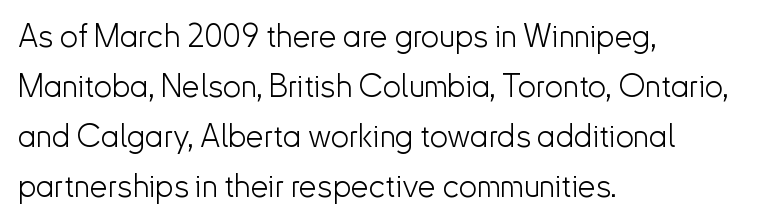
{"serif": "no", "italic": "no", "bold": "no", "weight": "light", "width": "normal", "stroke_contrast": "low", "x_height": "small", "monospaced": "no", "underline": "no", "align": "left", "line_spacing": "normal", "line_spacing_ratio": 1.56, "letter_spacing": "normal", "letter_spacing_em": 0.0, "glyph_px": 32}
